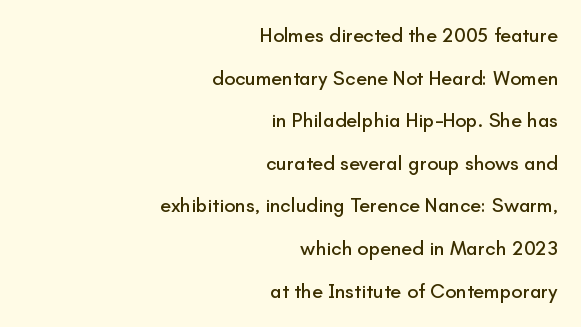
Q: Is the text italic (slanted)? A: No, it is upright.
Q: Is the text underlined? A: No.
Q: How is the paragraph aligned? A: Right-aligned.
Q: Is the spacing between letters normal or unusually wide? A: Normal.
Q: Is the spacing between lines tight, normal or loose? A: Loose.
